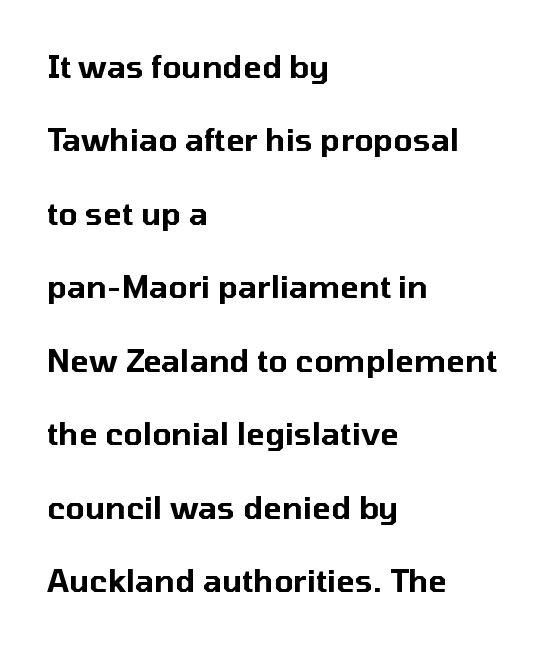
Q: Is the text italic (slanted)? A: No, it is upright.
Q: Is the typeface a serif or a sans-serif typeface? A: Sans-serif.
Q: Is the text underlined? A: No.
Q: How is the paragraph aligned? A: Left-aligned.
Q: Is the spacing between letters normal or unusually wide? A: Normal.
Q: Is the spacing between lines tight, normal or loose? A: Loose.
Q: Width (condensed, normal, or wide)? A: Normal.
Q: Stroke contrast? A: Low.
Q: x-height? A: Medium.
Q: Monospaced? A: No.
